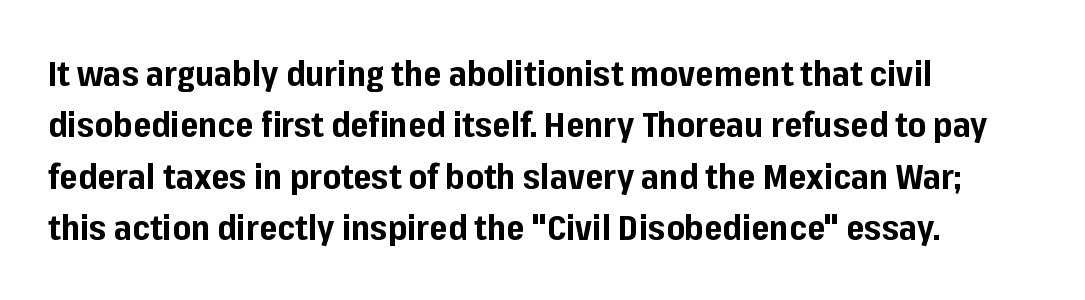
Q: Is the text bold? A: Yes.
Q: Is the text italic (slanted)? A: No, it is upright.
Q: Is the typeface a serif or a sans-serif typeface? A: Sans-serif.
Q: Is the text underlined? A: No.
Q: How is the paragraph aligned? A: Left-aligned.
Q: Is the spacing between letters normal or unusually wide? A: Normal.
Q: Is the spacing between lines tight, normal or loose? A: Normal.
Q: Width (condensed, normal, or wide)? A: Normal.
Q: Stroke contrast? A: Low.
Q: x-height? A: Medium.
Q: Monospaced? A: No.
